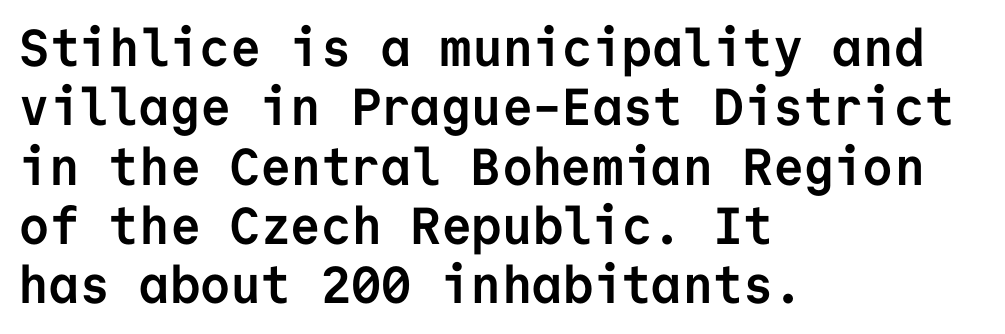
Notice how the passage keeps a crisp vertical edge on the left only. Unlike italic type, these characters show no tilt at all. I'd describe the lettering as bold — thick and assertive. Inter-character spacing is left at the font's built-in metrics. Note the uniform advance width — an 'i' takes as much space as an 'm'. The designer went with a sans here, leaving each stem footless.
